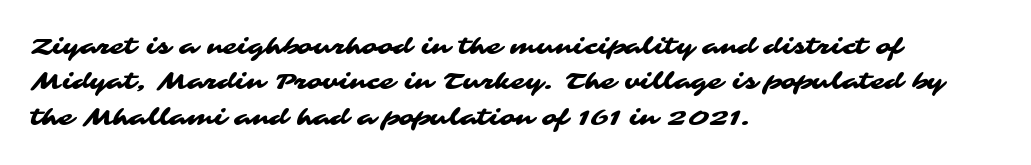
{"underline": "no", "align": "left", "line_spacing": "normal", "line_spacing_ratio": 1.54, "letter_spacing": "normal", "letter_spacing_em": 0.0, "glyph_px": 23}
